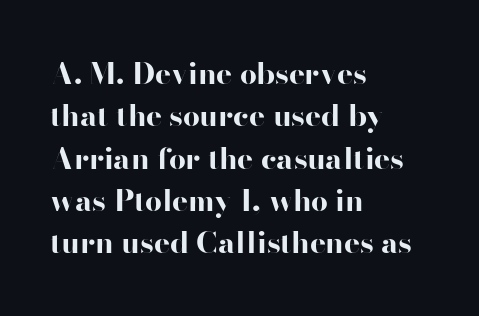
Q: Is the text bold? A: Yes.
Q: Is the text italic (slanted)? A: No, it is upright.
Q: Is the typeface a serif or a sans-serif typeface? A: Sans-serif.
Q: Is the text underlined? A: No.
Q: How is the paragraph aligned? A: Left-aligned.
Q: Is the spacing between letters normal or unusually wide? A: Normal.
Q: Is the spacing between lines tight, normal or loose? A: Normal.
Q: Width (condensed, normal, or wide)? A: Wide.
Q: Stroke contrast? A: High.
Q: x-height? A: Small.
Q: Monospaced? A: No.
